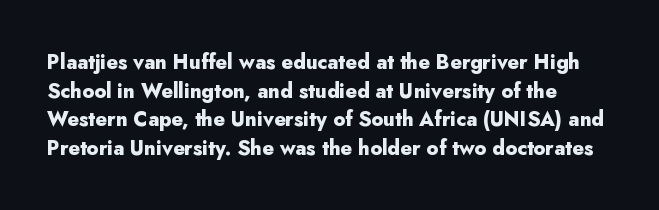
Q: Is the text bold? A: Yes.
Q: Is the text italic (slanted)? A: No, it is upright.
Q: Is the text underlined? A: No.
Q: Is the spacing between letters normal or unusually wide? A: Normal.
Q: Is the spacing between lines tight, normal or loose? A: Normal.
